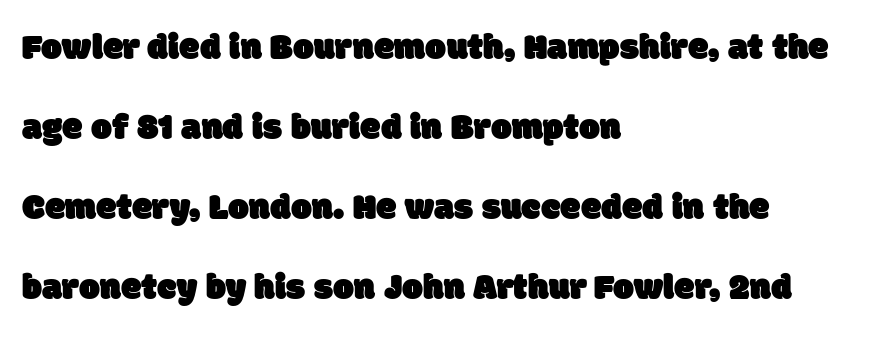
Does the type have serifs? No, each stem ends abruptly. You could not count columns in this text — the font is proportionally spaced. Rule under the text: the space is simply empty. These lines stand farther apart than default settings would place them.
